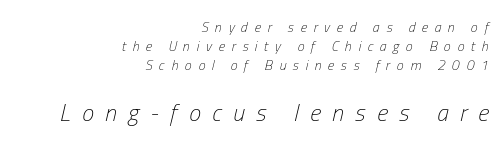
The gaps between neighbouring characters are conspicuously large. Compared with ordinary roman type, these characters are visibly tilted. Heft: none added — not bold. Decoration check: the copy has no underline. Vertical spacing — default. The composition opens small and finishes big.
